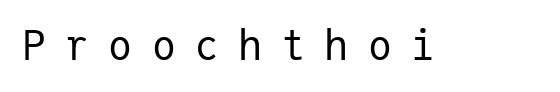
Any mark beneath the type? The region is blank. Ordinary non-slanted type is in use. On a weight scale, this lands at 450 or below. Spacing between characters has been opened up far beyond the box default. The face used here is monospaced, like something from a code editor.
